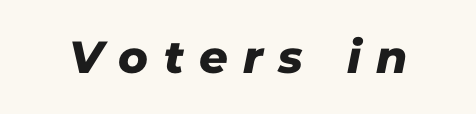
The image shows 45 px sans-serif type; set unusually wide letter spacing (+0.34 em), not underlined; low stroke contrast and a medium x-height.
